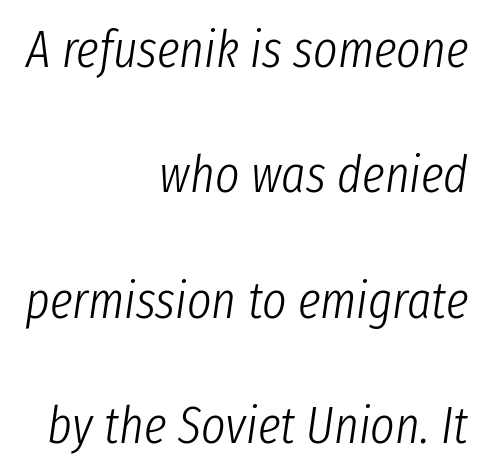
The image shows 52 px light, condensed type, italic (leaning right); set right-aligned, loose line spacing (2.41x), normal letter spacing, not underlined; low stroke contrast and a medium x-height.
